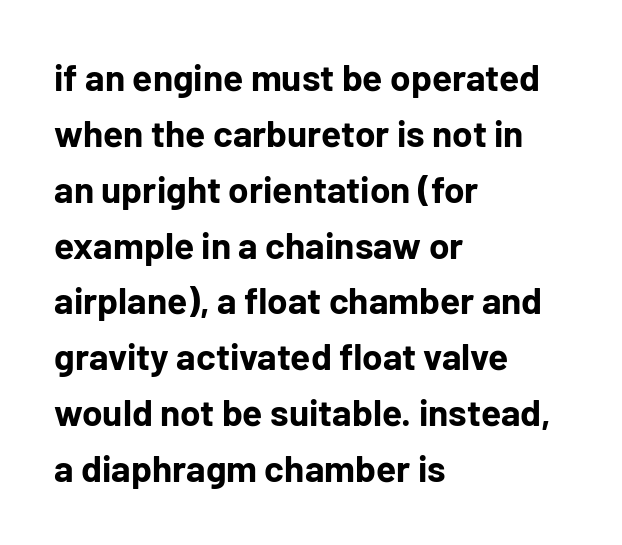
Strong, thick strokes mark this as bold type. Stroke terminals: plain, sans-serif. Posture: vertical. The leading is moderate, giving the passage an even texture. A typesetter would call this proportional, since set widths differ per character. No extra tracking has been applied to these lines.
